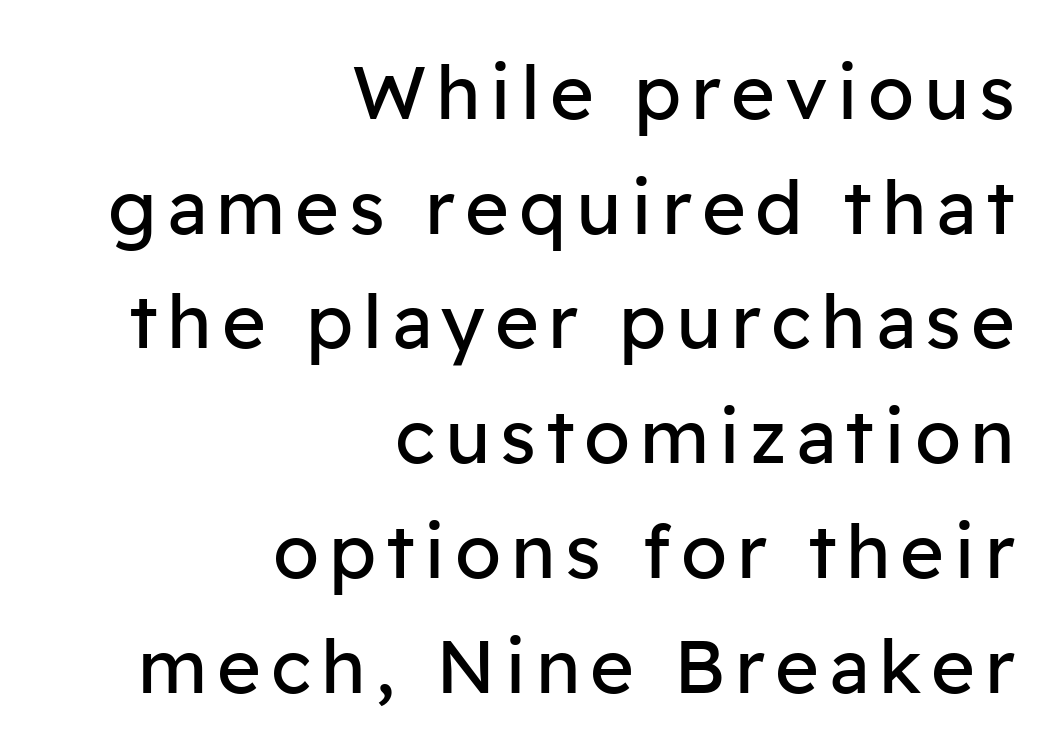
The image shows 75 px regular-weight sans-serif type, upright; set right-aligned, normal line spacing (1.53x), not underlined; low stroke contrast and a medium x-height.
